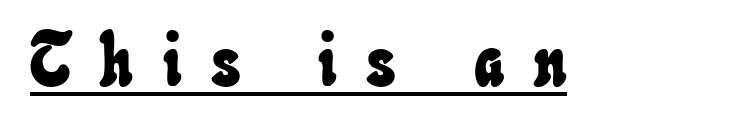
{"width": "condensed", "stroke_contrast": "low", "x_height": "small", "monospaced": "no", "underline": "yes", "letter_spacing": "wide", "letter_spacing_em": 0.39, "glyph_px": 75}
